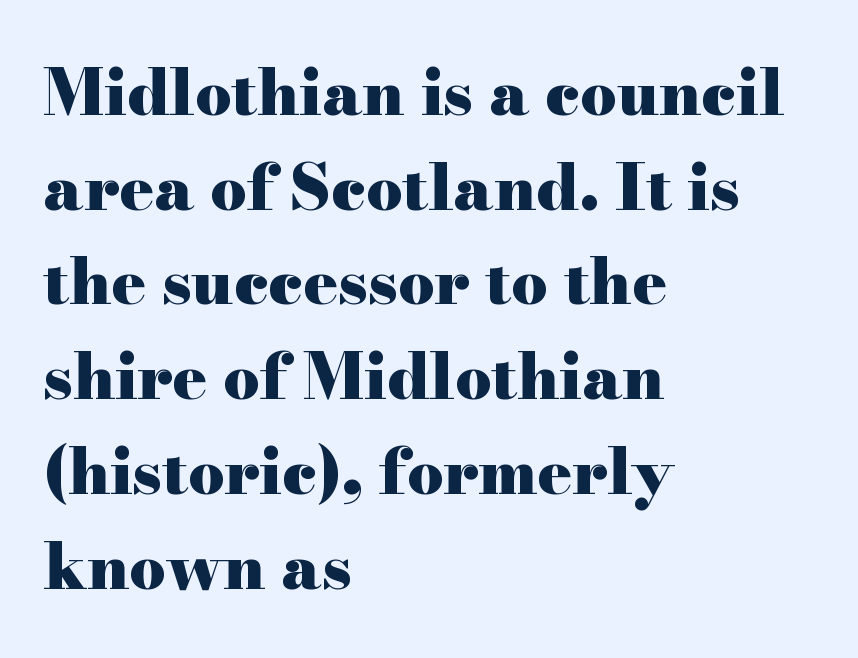
The image shows 64 px heavy, wide serif type, upright; set left-aligned, normal line spacing (1.48x), normal letter spacing, not underlined; high stroke contrast and a small x-height.
